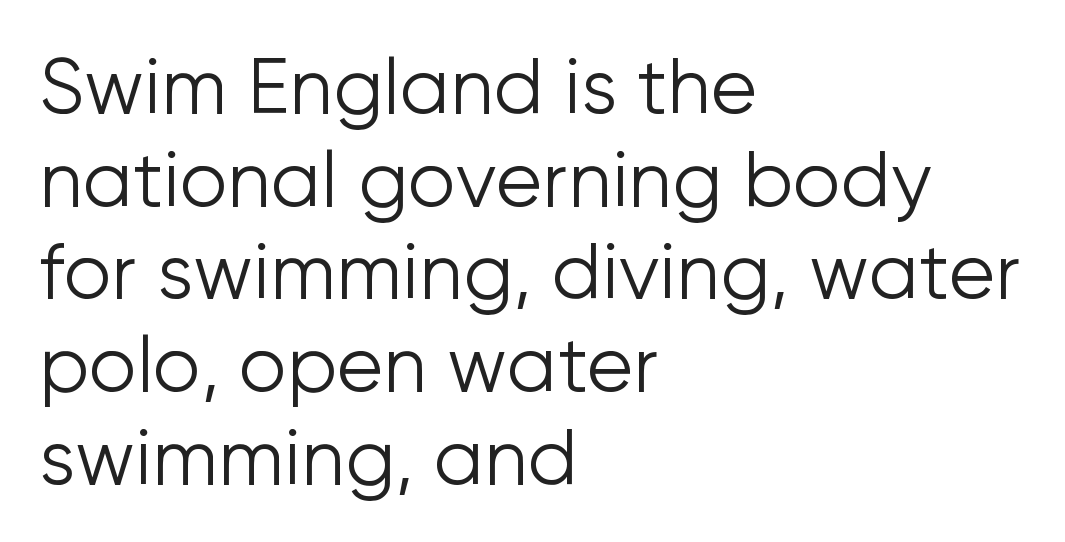
{"serif": "no", "italic": "no", "bold": "no", "weight": "light", "width": "normal", "stroke_contrast": "low", "x_height": "medium", "monospaced": "no", "underline": "no", "align": "left", "line_spacing_ratio": 1.22, "letter_spacing": "normal", "letter_spacing_em": 0.0, "glyph_px": 76}
